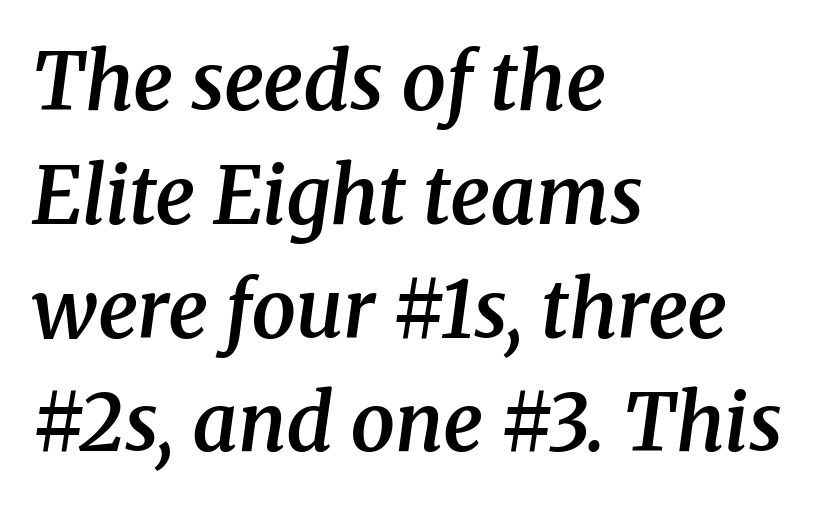
The image shows 79 px semibold serif type, italic (leaning right); set left-aligned, normal line spacing (1.44x), normal letter spacing, not underlined; medium stroke contrast and a medium x-height.
